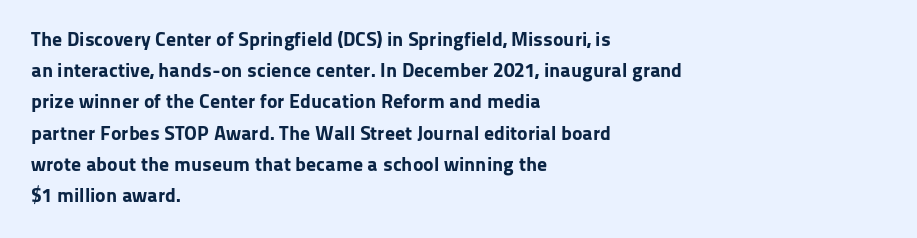
Q: Is the text bold? A: Yes.
Q: Is the text italic (slanted)? A: No, it is upright.
Q: Is the text underlined? A: No.
Q: How is the paragraph aligned? A: Left-aligned.
Q: Is the spacing between letters normal or unusually wide? A: Normal.
Q: Is the spacing between lines tight, normal or loose? A: Normal.
